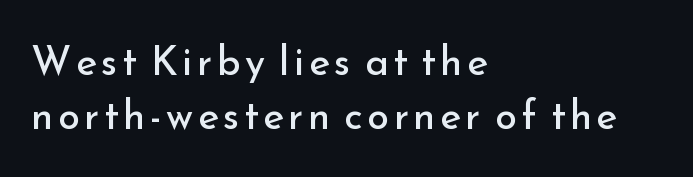
This rendering uses left alignment, leaving the right contour irregular. Check the space under the baseline: it is left empty. Character widths vary here, with narrow letters taking less room than wide ones. The rendering uses a moderate line-height, typical for paragraphs. Posture: straight, roman, zero tilt.
